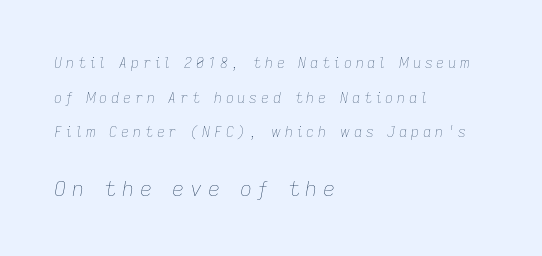
{"italic": "yes", "lean": "right", "slant_degrees": 9, "bold": "no", "underline": "no", "align": "left", "line_spacing": "loose", "line_spacing_ratio": 2.47, "letter_spacing": "wide", "letter_spacing_em": 0.27, "larger_block": "second", "size_ratio": 1.5, "glyph_px": 21}
